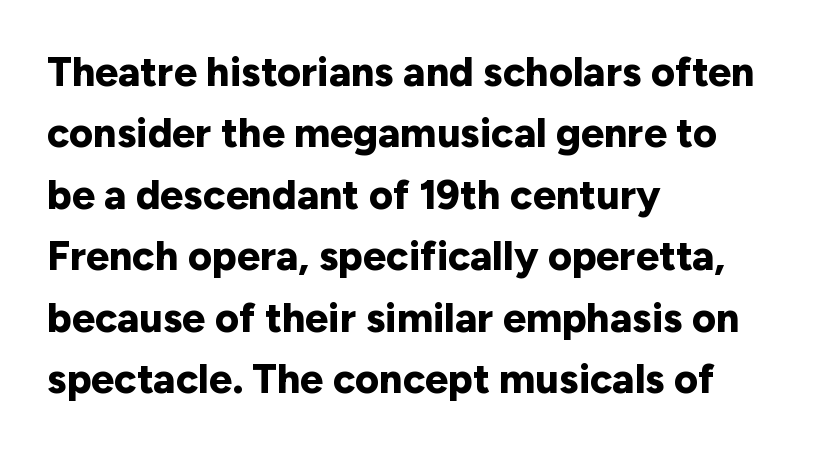
The image shows 41 px bold sans-serif type, upright; set left-aligned, normal line spacing (1.5x), normal letter spacing, not underlined; low stroke contrast and a medium x-height.
